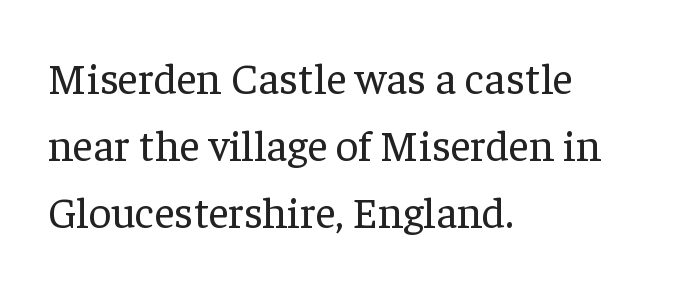
{"serif": "yes", "italic": "no", "bold": "no", "weight": "regular", "width": "normal", "stroke_contrast": "low", "x_height": "medium", "monospaced": "no", "underline": "no", "align": "left", "line_spacing": "normal", "line_spacing_ratio": 1.52, "letter_spacing": "normal", "letter_spacing_em": 0.0, "glyph_px": 44}
